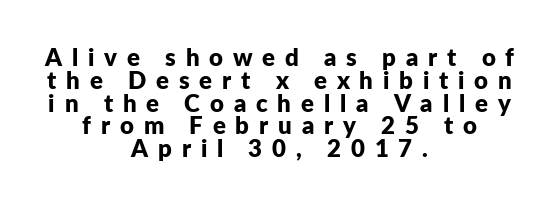
Just letters on the line, the space beneath them empty. Caption: bold face, heavy strokes. Notice how descenders almost collide with the ascenders below — that's tight leading. Compared with typical body copy, the letter spacing here is much looser. Is the block centered? Yes — each line is placed symmetrically about the middle. Every character sits straight up, as roman type does.
